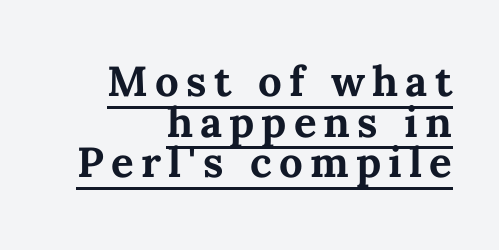
The image shows 42 px bold type, upright; set right-aligned, tight line spacing (0.97x), underlined; medium stroke contrast and a medium x-height.
